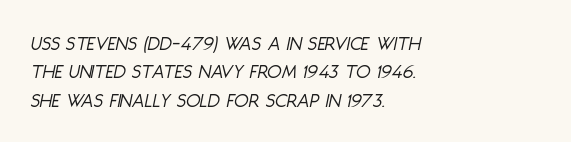
The cut favours lightness, reaching ordinary text weight at its darkest. Letter spacing: default. The block of text has a typical density, with ordinary space between rows. The compositor pushed each line to the left boundary. Notice how the stems are inclined rather than vertical — that's the hallmark of italics.
